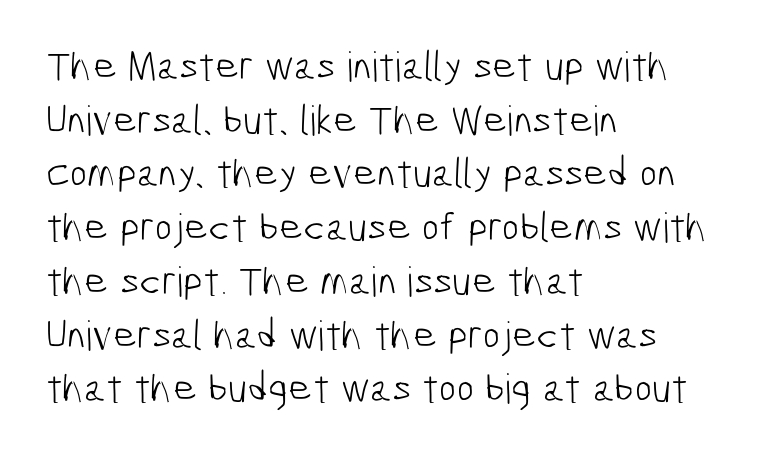
This sample keeps an unexceptional amount of space between lines. What stands out about the letter spacing? Nothing — it is the standard amount. Type style note: lacks serifs. Do the characters align in a grid? No, the font is proportional. These glyphs show unthickened strokes, regular width or finer. Short and long lines alike share a common starting point at left.
